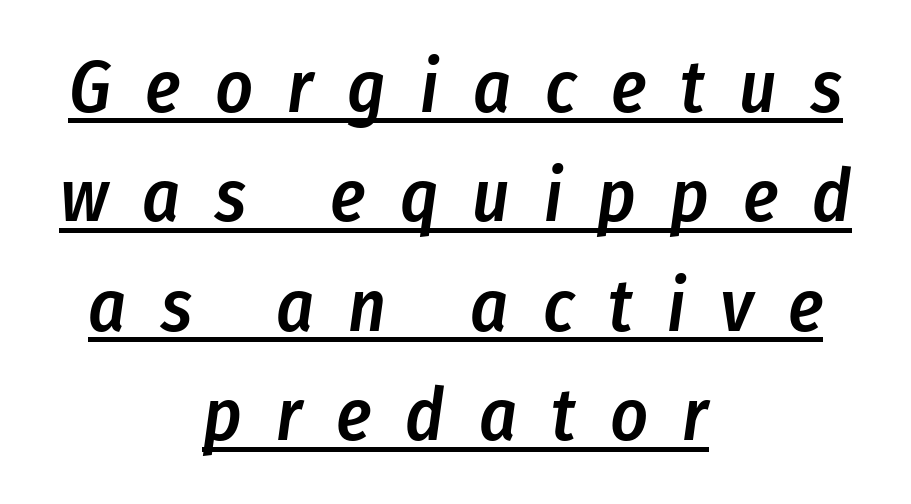
What decoration does the sample have? An underline. Caption: multi-line text, centered on the measure. Spacing verdict: proportional, widths tailored to each character. This block has exactly the height ordinary leading produces.
